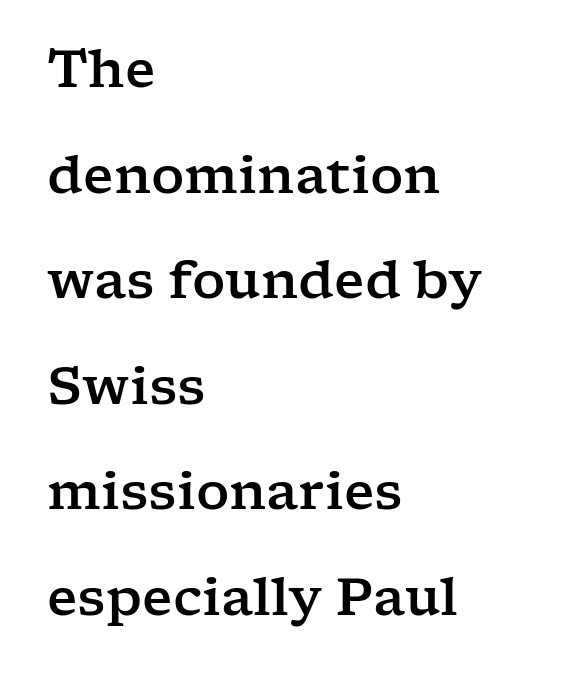
The image shows 52 px wide serif type, upright; set left-aligned, loose line spacing (2.03x), normal letter spacing, not underlined; low stroke contrast and a medium x-height.
